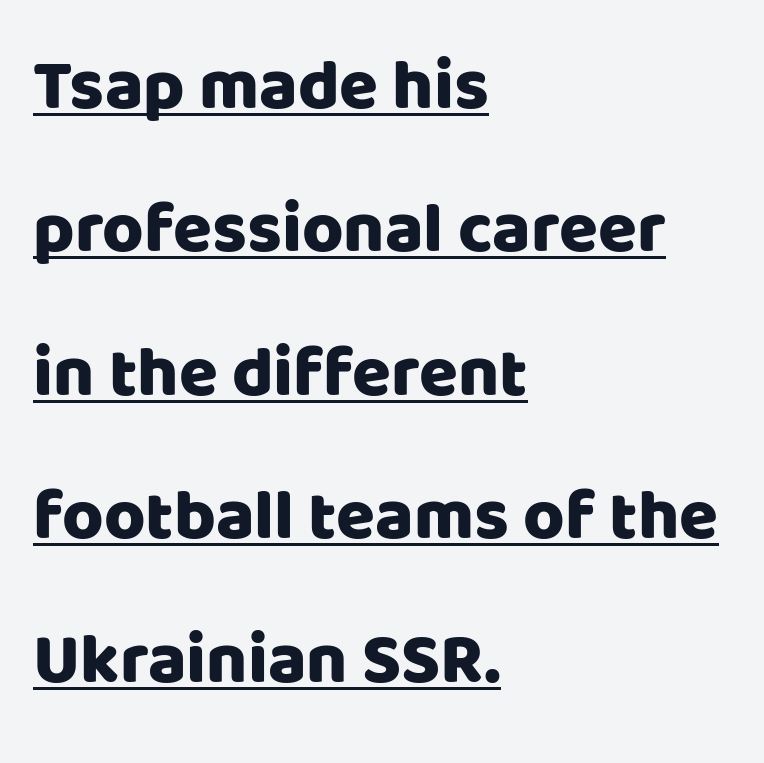
A baseline rule has been typeset under these characters. Compared with typical body copy, the letter spacing here is the same. Check where the strokes stop: nothing finishes them off — pure sans. Rows of type keep a wide berth in the vertical direction. Every character sits straight up, as roman type does.
